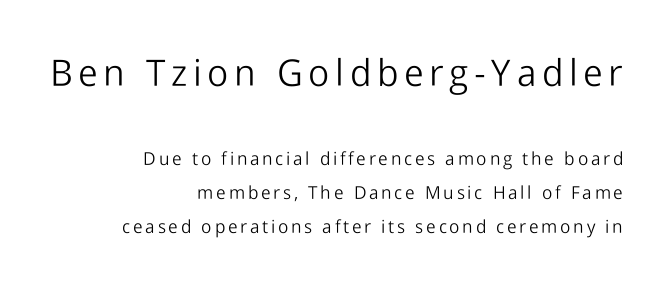
The font sits on the lighter half of the weight spectrum, regular included. Grotesque or geometric, the face here clearly has no serifs. Short and long lines alike share a common ending point at right. Note the varied advance widths — an 'i' is clearly narrower than an 'm'. Is the lower block the larger one? No — the upper block carries the bigger type.
